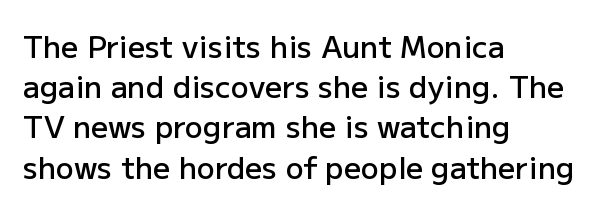
Q: Is the text bold? A: Semi-bold.
Q: Is the text italic (slanted)? A: No, it is upright.
Q: Is the typeface a serif or a sans-serif typeface? A: Sans-serif.
Q: Is the text underlined? A: No.
Q: How is the paragraph aligned? A: Left-aligned.
Q: Is the spacing between letters normal or unusually wide? A: Normal.
Q: Is the spacing between lines tight, normal or loose? A: Normal.
Q: Width (condensed, normal, or wide)? A: Normal.
Q: Stroke contrast? A: Low.
Q: x-height? A: Medium.
Q: Monospaced? A: No.
